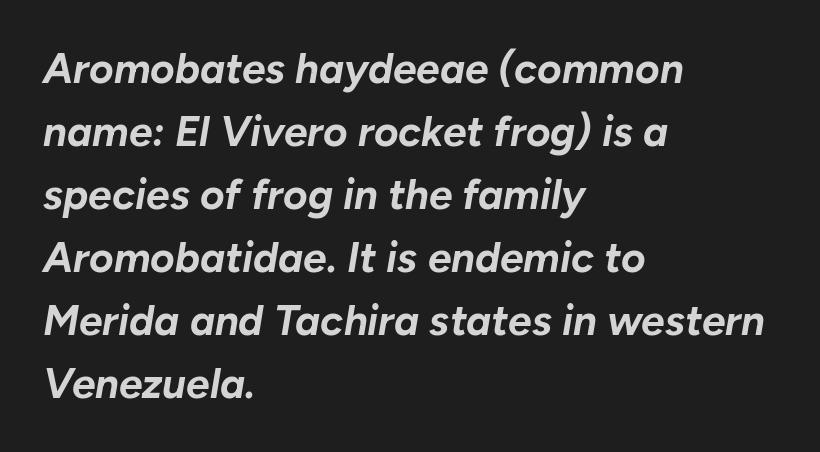
When letters slant like this, we call the style italic. Just letters on the line, the space beneath them empty. Casual observation: everything's shoved over to the left. The letters are bold, with thick, heavy strokes. Spacing verdict: proportional, widths tailored to each character.
